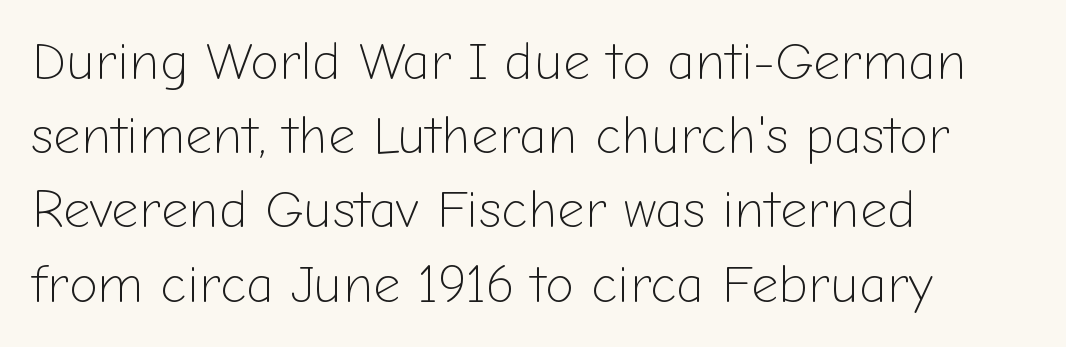
The image shows 53 px light sans-serif type, upright; set left-aligned, normal line spacing (1.4x), normal letter spacing, not underlined; low stroke contrast and a medium x-height.
